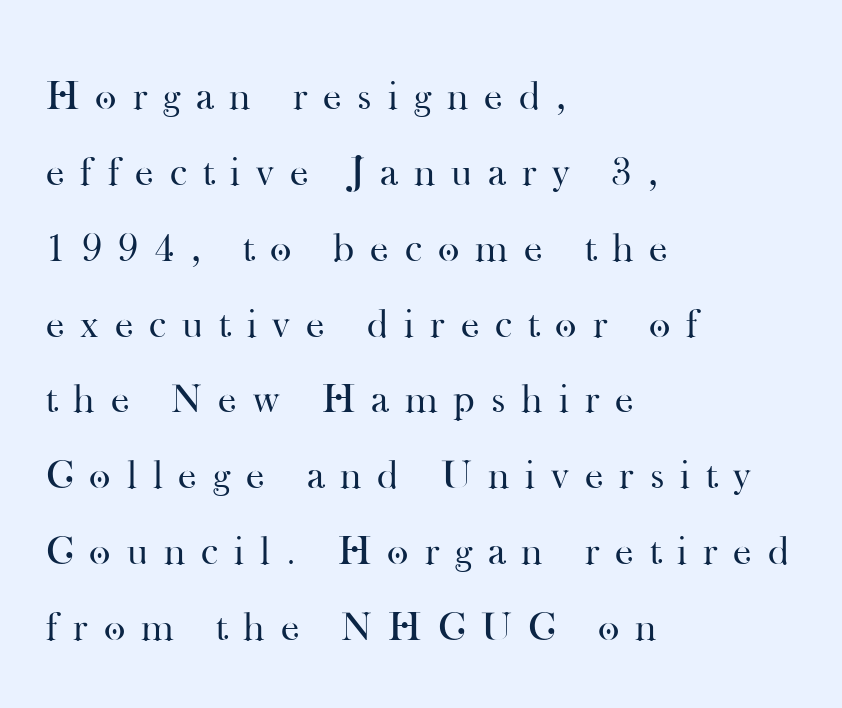
Proportional: the letters do not fall into vertical columns. In CSS terms this would be text-align: left. The passage shown is not underscored anywhere. The axis of the letterforms is exactly vertical.
